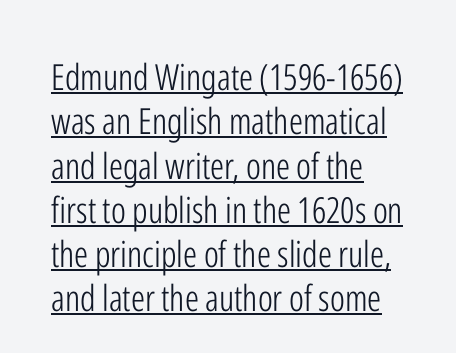
{"serif": "no", "italic": "no", "bold": "no", "weight": "light", "width": "condensed", "stroke_contrast": "low", "x_height": "medium", "monospaced": "no", "underline": "yes", "align": "left", "line_spacing_ratio": 1.23, "letter_spacing": "normal", "letter_spacing_em": 0.0, "glyph_px": 36}
